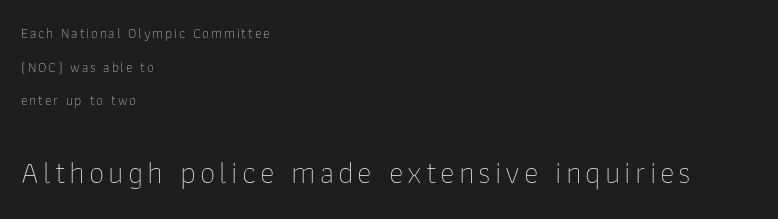
The image shows 31 px thin sans-serif type, upright; set left-aligned, loose line spacing (2.41x), not underlined; the second (bottom) block is 2.21x larger; low stroke contrast and a medium x-height.
